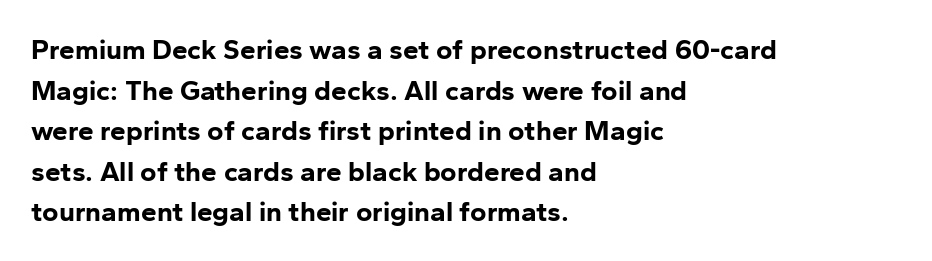
These lines are composed in type without serifs. Between one letter and the next there's only the usual sliver of space. A typesetter would call this proportional, since set widths differ per character. Regular leading. The strip under each line holds only bare page.
